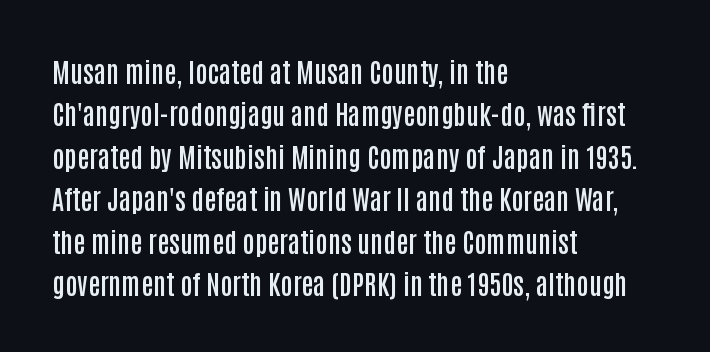
{"italic": "no", "bold": "semi", "underline": "no", "align": "left", "line_spacing": "normal", "line_spacing_ratio": 1.57, "letter_spacing": "normal", "letter_spacing_em": 0.0, "glyph_px": 27}
